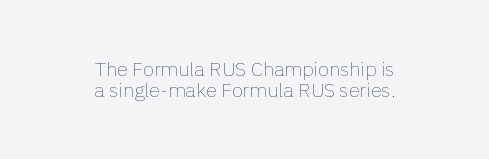
The image shows 20 px text type, upright; set centered, tight line spacing (1.06x), normal letter spacing, not underlined.
